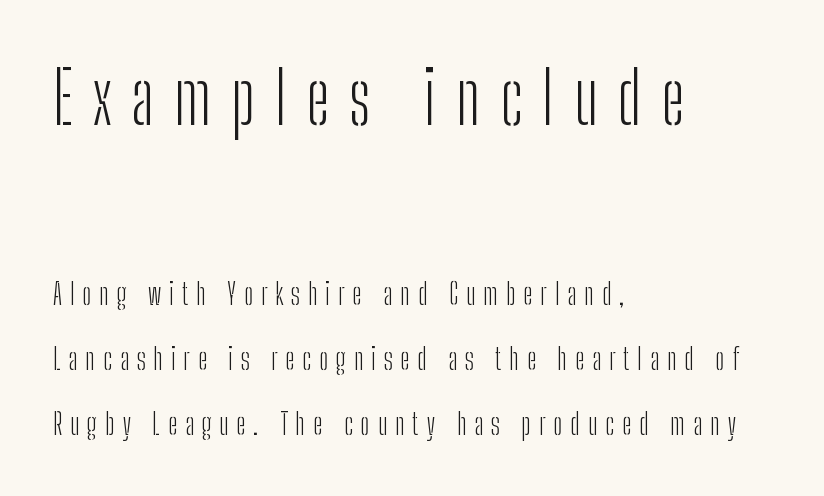
The image shows 73 px light, condensed sans-serif type, upright; set left-aligned, loose line spacing (2.25x), unusually wide letter spacing (+0.27 em), not underlined; the first (top) block is 2.52x larger; low stroke contrast and a medium x-height.
